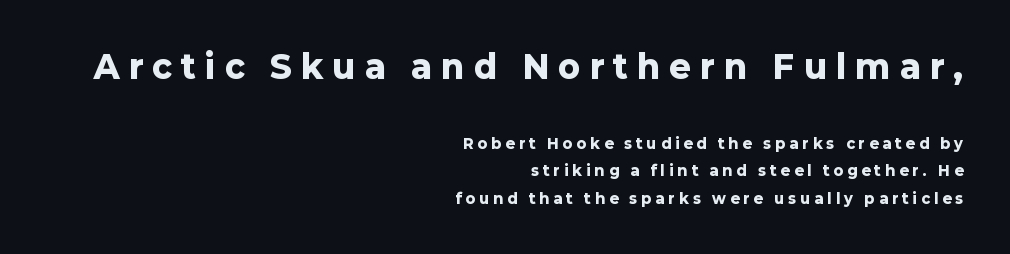
Q: Is the text bold? A: Yes.
Q: Is the text italic (slanted)? A: No, it is upright.
Q: Is the typeface a serif or a sans-serif typeface? A: Sans-serif.
Q: Is the text underlined? A: No.
Q: How is the paragraph aligned? A: Right-aligned.
Q: Is the spacing between letters normal or unusually wide? A: Unusually wide.
Q: Is the spacing between lines tight, normal or loose? A: Loose.
Q: Which block of text is set in a larger size, the first (top) or the second (bottom)? A: The first (top) one.
Q: Width (condensed, normal, or wide)? A: Normal.
Q: Stroke contrast? A: Low.
Q: x-height? A: Medium.
Q: Monospaced? A: No.
